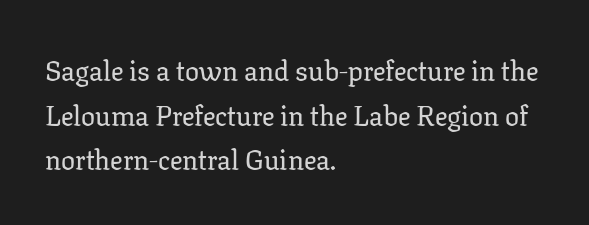
{"serif": "yes", "italic": "no", "width": "normal", "stroke_contrast": "low", "x_height": "medium", "monospaced": "no", "underline": "no", "align": "left", "line_spacing": "normal", "line_spacing_ratio": 1.59, "letter_spacing": "normal", "letter_spacing_em": 0.0, "glyph_px": 28}
